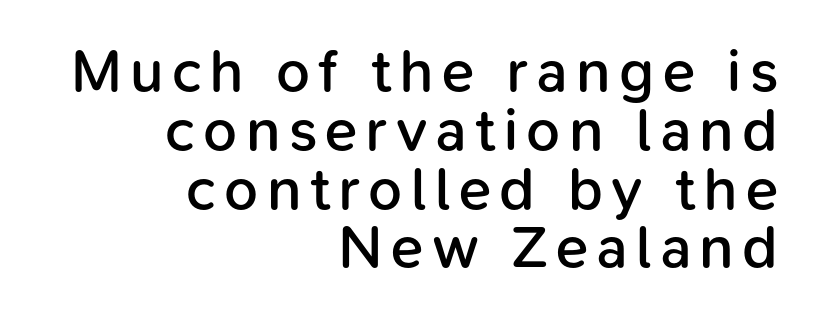
The image shows 60 px semibold sans-serif type, upright; set right-aligned, tight line spacing (0.98x), not underlined; low stroke contrast and a medium x-height.
